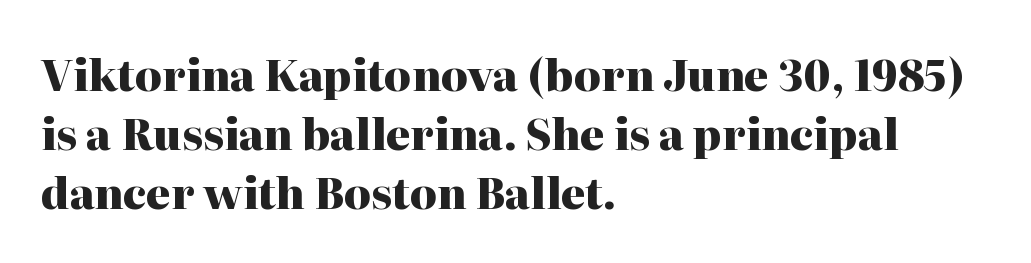
{"serif": "yes", "italic": "no", "bold": "yes", "weight": "heavy", "width": "normal", "stroke_contrast": "high", "x_height": "medium", "monospaced": "no", "underline": "no", "align": "left", "line_spacing": "normal", "line_spacing_ratio": 1.4, "letter_spacing": "normal", "letter_spacing_em": 0.0, "glyph_px": 42}
